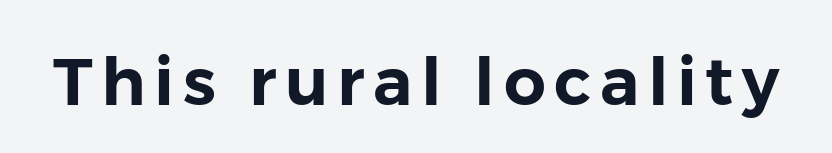
When letters stand straight like this, we call the style roman or upright. The letters advance in unequal steps, a hallmark of proportional type. Has an underline been added? It has not. The designer went with a sans here, leaving each stem footless.
